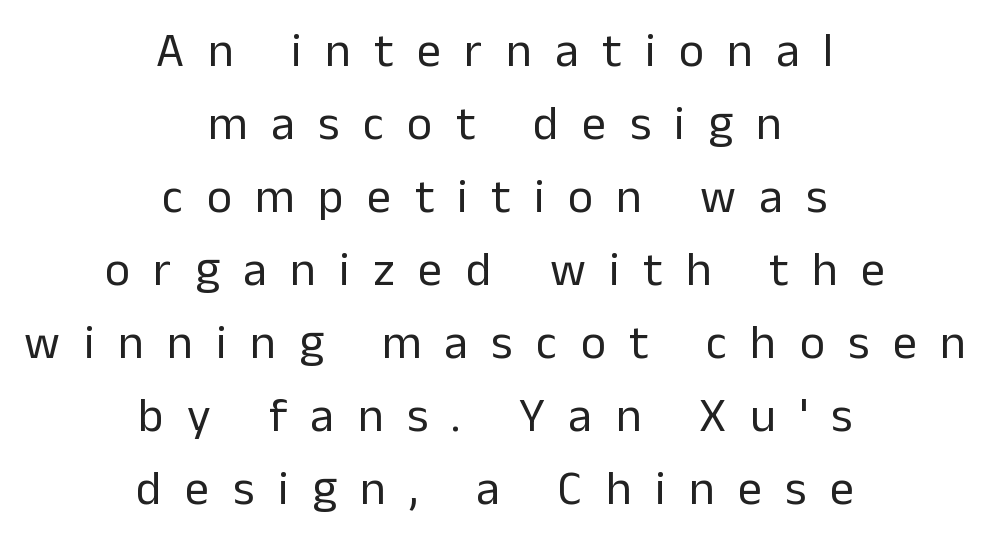
The image shows 48 px regular-weight sans-serif type, upright; set centered, normal line spacing (1.52x), unusually wide letter spacing (+0.49 em), not underlined; low stroke contrast and a medium x-height.
